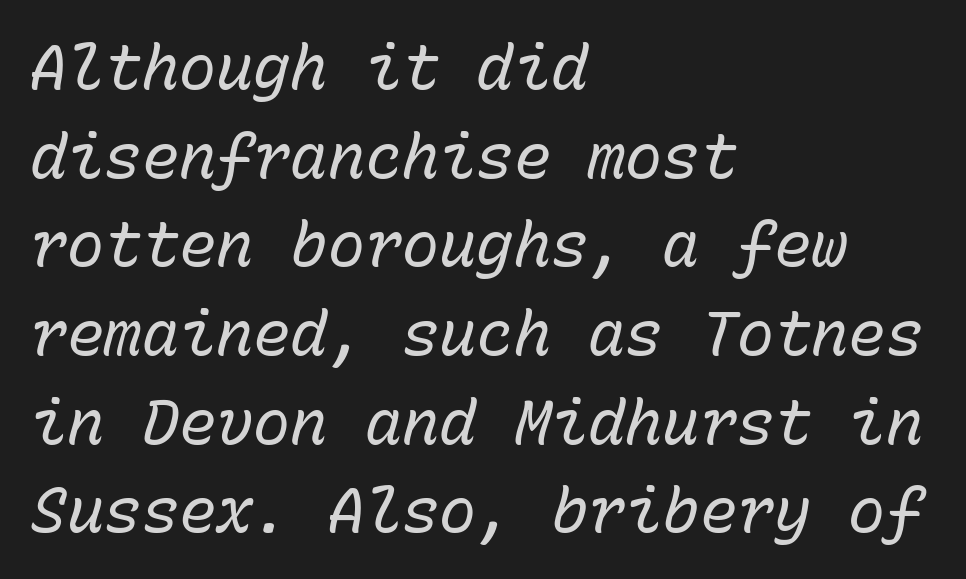
The image shows 62 px regular-weight type, italic (leaning right), monospaced; set left-aligned, normal line spacing (1.43x), normal letter spacing, not underlined; low stroke contrast and a medium x-height.
